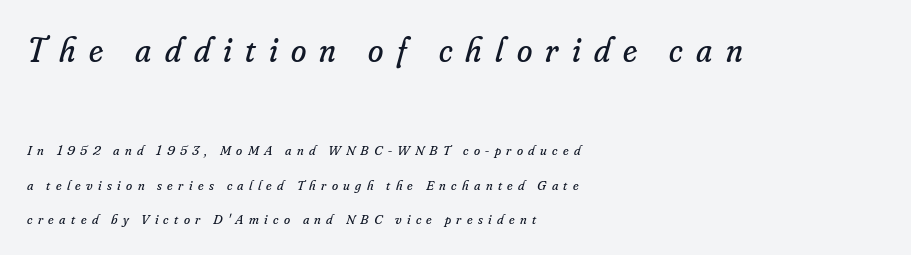
Q: Is the text bold? A: No.
Q: Is the text italic (slanted)? A: Yes, it leans right by about 16 degrees.
Q: Is the typeface a serif or a sans-serif typeface? A: Serif.
Q: Is the text underlined? A: No.
Q: How is the paragraph aligned? A: Left-aligned.
Q: Is the spacing between letters normal or unusually wide? A: Unusually wide.
Q: Is the spacing between lines tight, normal or loose? A: Loose.
Q: Which block of text is set in a larger size, the first (top) or the second (bottom)? A: The first (top) one.
Q: Width (condensed, normal, or wide)? A: Normal.
Q: Stroke contrast? A: Low.
Q: x-height? A: Small.
Q: Monospaced? A: No.
